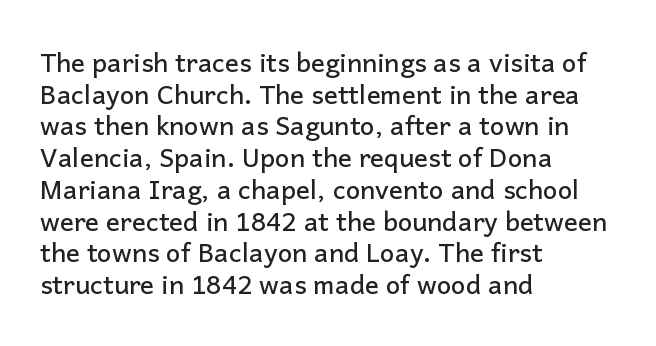
{"italic": "no", "underline": "no", "align": "left", "line_spacing_ratio": 1.22, "letter_spacing": "normal", "letter_spacing_em": 0.0, "glyph_px": 26}
